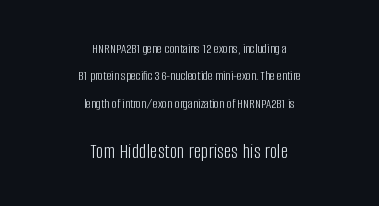
The image shows 21 px text type, upright; set centered, loose line spacing (1.96x), normal letter spacing, not underlined; the second (bottom) block is 1.5x larger.
